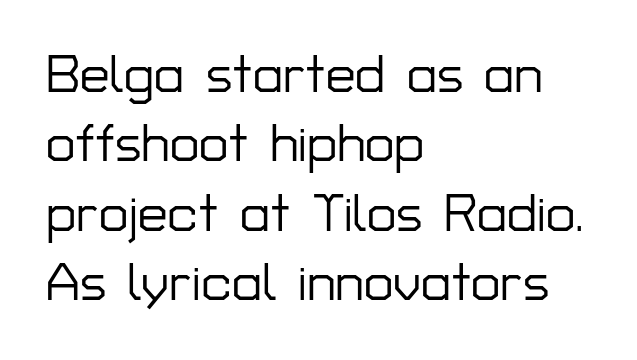
Letterform terminals end flat and unadorned throughout the passage. The rendering uses natural spacing where letterforms have individual widths. Each new line begins a customary step beneath the previous one. The lettering holds an erect, upright posture throughout.
